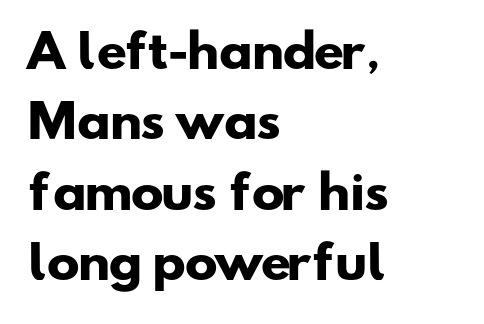
{"serif": "no", "bold": "yes", "weight": "heavy", "width": "wide", "stroke_contrast": "low", "x_height": "small", "monospaced": "no", "underline": "no", "align": "left", "line_spacing": "normal", "line_spacing_ratio": 1.6, "letter_spacing": "normal", "letter_spacing_em": 0.0, "glyph_px": 44}
